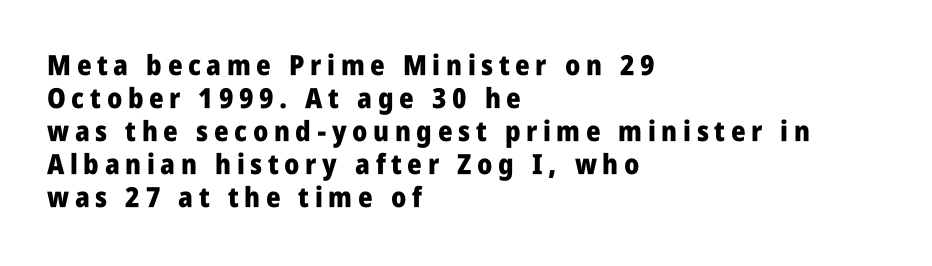
You can tell from the bare stems that sans-serif type was used. Substantial extra tracking has been applied to these lines. Letters rest on an invisible, unmarked baseline. Typeset ragged right — the left edge is the straight one. A typesetter would mark this as roman, not italic. The passage shown is typed in a proportional face where columns would drift.
